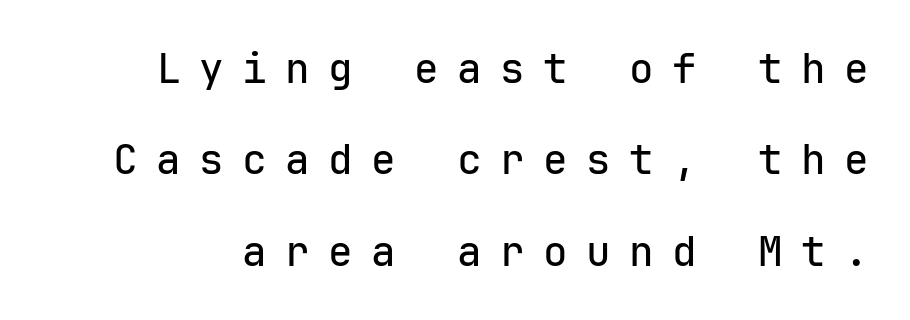
The image shows 41 px sans-serif type, upright, monospaced; set loose line spacing (2.23x), unusually wide letter spacing (+0.45 em), not underlined; low stroke contrast and a medium x-height.
